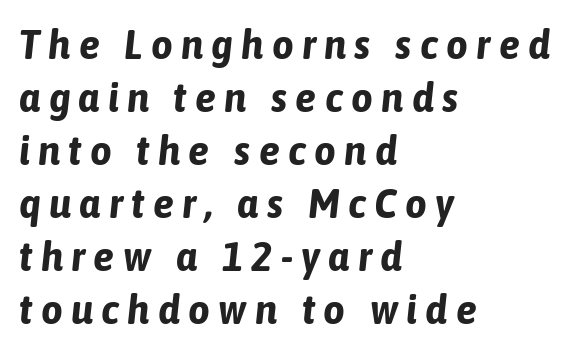
Q: Is the text bold? A: Yes.
Q: Is the text italic (slanted)? A: Yes, it leans right by about 6 degrees.
Q: Is the text underlined? A: No.
Q: How is the paragraph aligned? A: Left-aligned.
Q: Is the spacing between letters normal or unusually wide? A: Unusually wide.
Q: Is the spacing between lines tight, normal or loose? A: Normal.
Q: Width (condensed, normal, or wide)? A: Condensed.
Q: Stroke contrast? A: Low.
Q: x-height? A: Medium.
Q: Monospaced? A: No.
